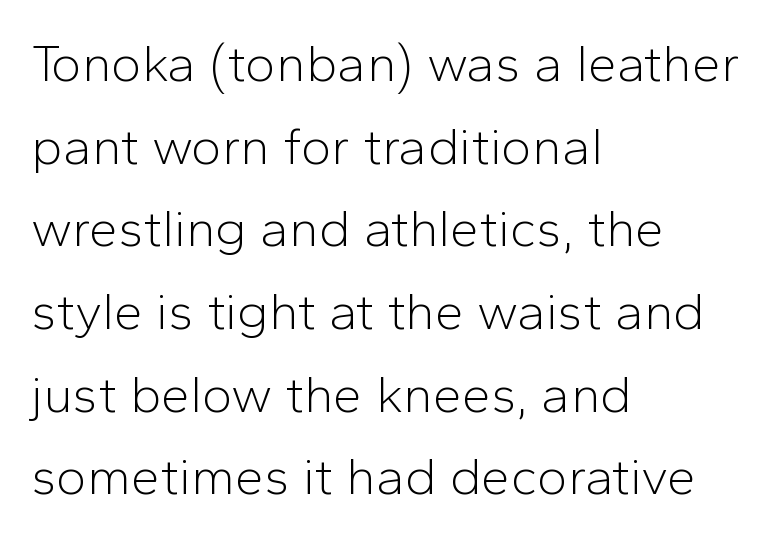
The image shows 52 px light sans-serif type, upright; set left-aligned, normal line spacing (1.59x), normal letter spacing, not underlined; low stroke contrast and a medium x-height.
